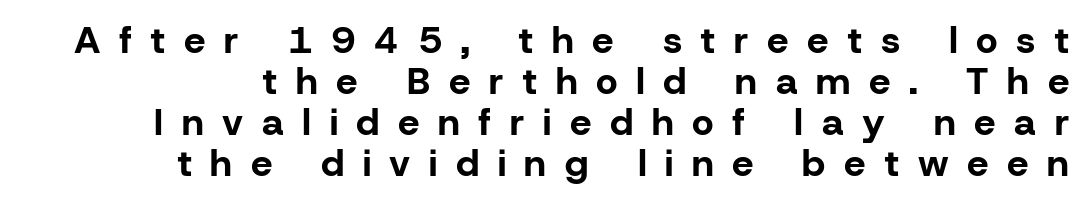
The gaps between neighbouring characters are conspicuously large. Any mark beneath the type? The region is blank. These lines stack with their right ends in a neat column. The passage shown stacks its lines with hardly any gap. These lines are composed in type without serifs.
